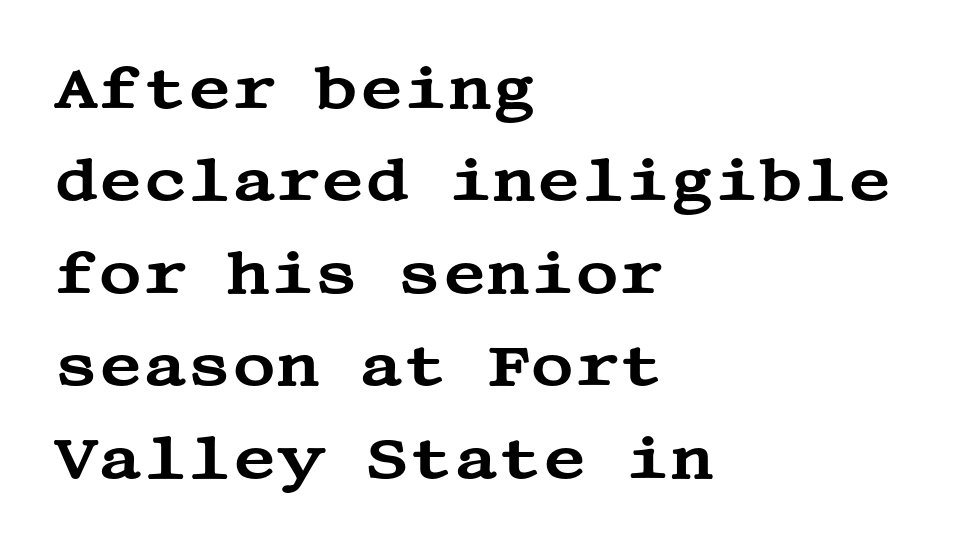
Standard letterfit; no display-style spreading of the glyphs. The lettering holds an erect, upright posture throughout. Each line starts at the same left margin while the right side varies. The lines sit at an ordinary, default distance from one another. Check where the strokes stop: tiny serifs finish them off. Words float on clear page, feet unadorned.
